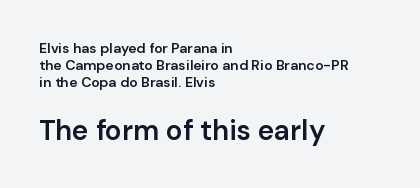
Unmarked baselines from the first word to the last. If you drew a line through each stem, it would be perfectly vertical. You could not count columns in this text — the font is proportionally spaced. Type style note: lacks serifs. Nobody touched the tracking dial on this one. The paragraph has a hard left edge and a soft right edge.
